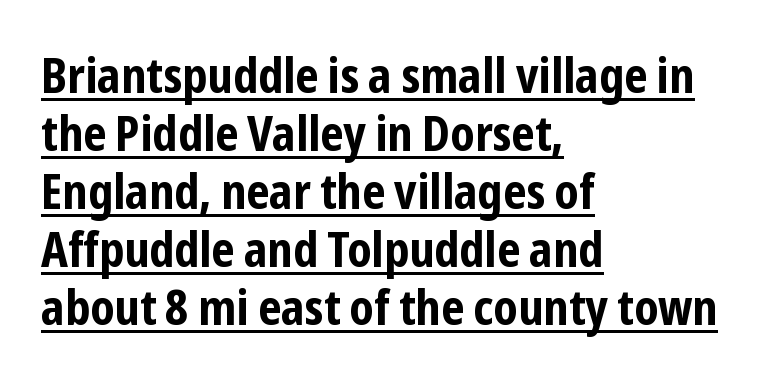
{"serif": "no", "italic": "no", "bold": "yes", "weight": "bold", "width": "condensed", "stroke_contrast": "low", "x_height": "medium", "monospaced": "no", "underline": "yes", "align": "left", "line_spacing_ratio": 1.21, "letter_spacing": "normal", "letter_spacing_em": 0.0, "glyph_px": 48}
